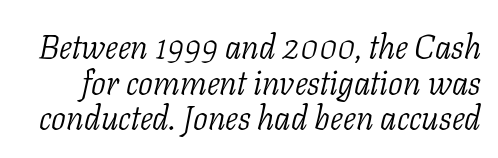
Q: Is the text bold? A: No.
Q: Is the text italic (slanted)? A: Yes, it leans right by about 11 degrees.
Q: Is the typeface a serif or a sans-serif typeface? A: Serif.
Q: Is the text underlined? A: No.
Q: Is the spacing between letters normal or unusually wide? A: Normal.
Q: Is the spacing between lines tight, normal or loose? A: Tight.
Q: Width (condensed, normal, or wide)? A: Normal.
Q: Stroke contrast? A: Low.
Q: x-height? A: Medium.
Q: Monospaced? A: No.
